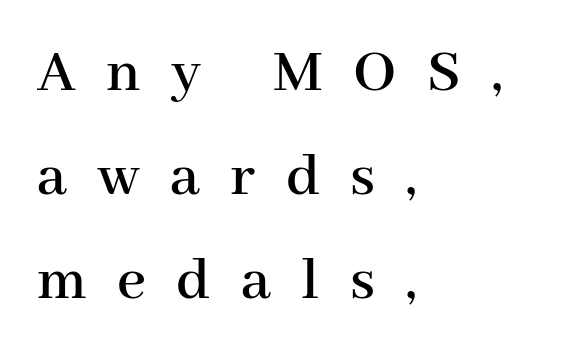
The image shows 63 px serif type, upright; set left-aligned, normal line spacing (1.65x), unusually wide letter spacing (+0.48 em), not underlined; high stroke contrast and a medium x-height.
